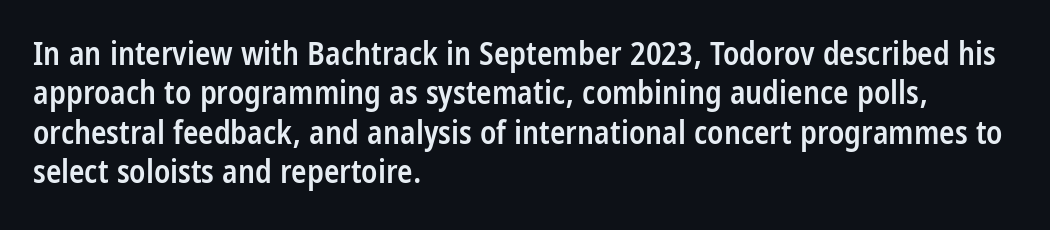
The image shows 32 px semibold, condensed sans-serif type, upright; set left-aligned, line spacing 1.23x, normal letter spacing, not underlined; low stroke contrast and a large x-height.
